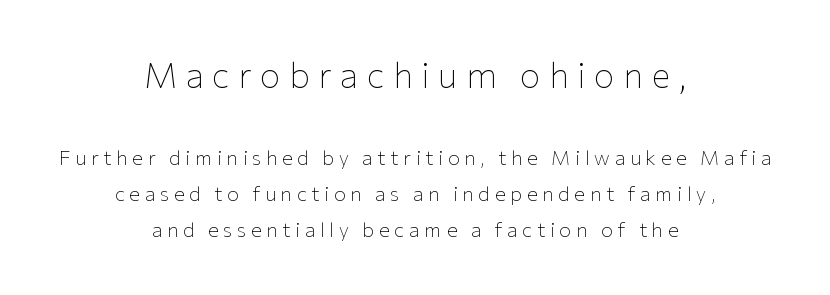
The image shows 35 px thin sans-serif type, upright; set centered, line spacing 1.82x, unusually wide letter spacing (+0.24 em), not underlined; the first (top) block is 1.75x larger; low stroke contrast and a medium x-height.
